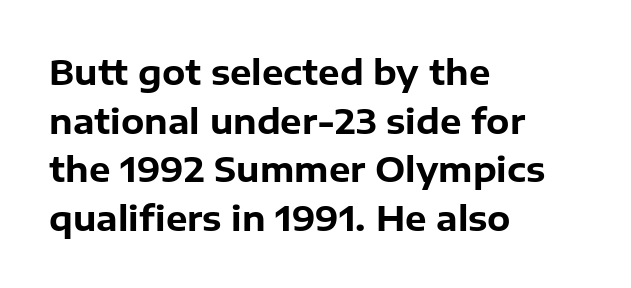
A typesetter would call this proportional, since set widths differ per character. In terms of letterspacing, this is plain default setting. What's the leading like? Ordinary, nothing unusual. Compared with a centered layout, this one pins lines to the left instead. The words here are not underlined. In terms of weight, the rendering is a true, heavy bold.
